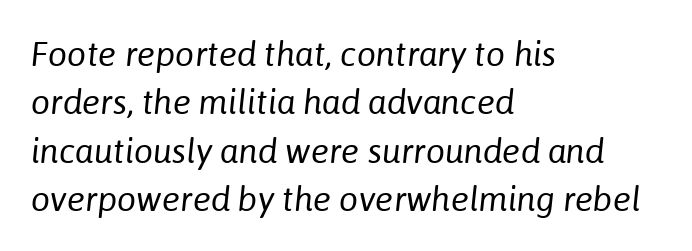
{"italic": "yes", "lean": "right", "slant_degrees": 6, "bold": "no", "weight": "regular", "width": "normal", "stroke_contrast": "low", "x_height": "medium", "monospaced": "no", "underline": "no", "align": "left", "line_spacing": "normal", "line_spacing_ratio": 1.42, "letter_spacing": "normal", "letter_spacing_em": 0.0, "glyph_px": 34}
